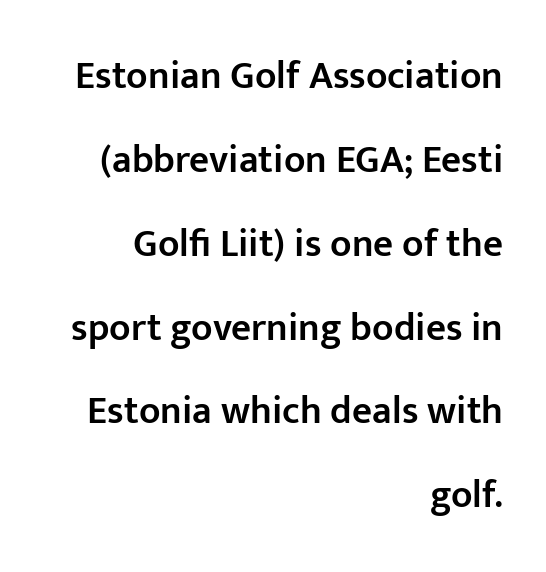
Q: Is the text bold? A: Semi-bold.
Q: Is the text italic (slanted)? A: No, it is upright.
Q: Is the typeface a serif or a sans-serif typeface? A: Sans-serif.
Q: Is the text underlined? A: No.
Q: How is the paragraph aligned? A: Right-aligned.
Q: Is the spacing between letters normal or unusually wide? A: Normal.
Q: Is the spacing between lines tight, normal or loose? A: Loose.
Q: Width (condensed, normal, or wide)? A: Normal.
Q: Stroke contrast? A: Low.
Q: x-height? A: Medium.
Q: Monospaced? A: No.
